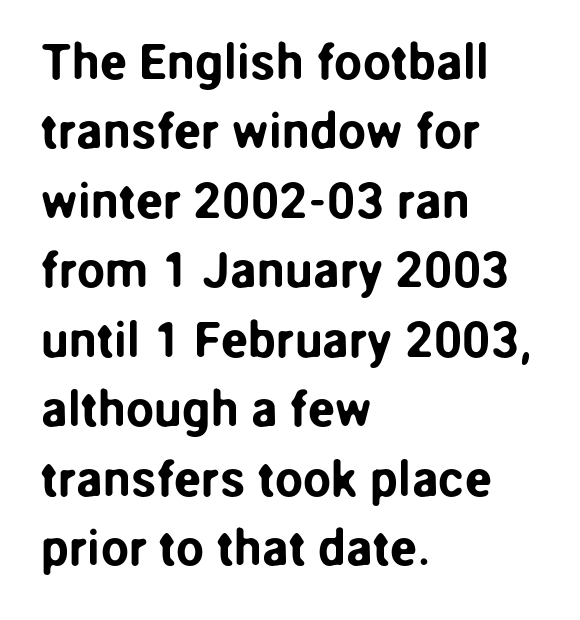
Each letter's strokes conclude bluntly, with no projecting serifs. Has an underline been added? It has not. Note the varied advance widths — an 'i' is clearly narrower than an 'm'. The designer left line spacing at the default. Which margin do the lines hug? The left one — the right edge is uneven. Notice how the stems are strictly vertical — no italics here.
